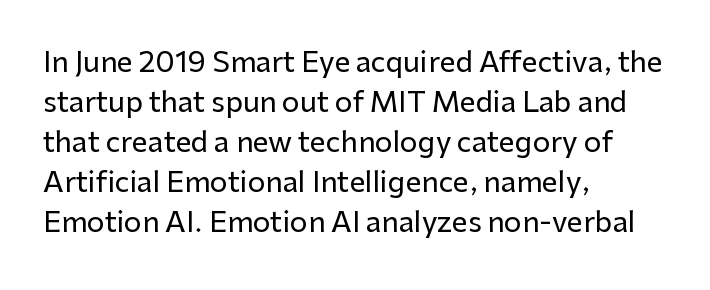
{"serif": "no", "italic": "no", "width": "normal", "stroke_contrast": "low", "x_height": "medium", "monospaced": "no", "underline": "no", "align": "left", "line_spacing": "normal", "line_spacing_ratio": 1.43, "letter_spacing": "normal", "letter_spacing_em": 0.0, "glyph_px": 28}
